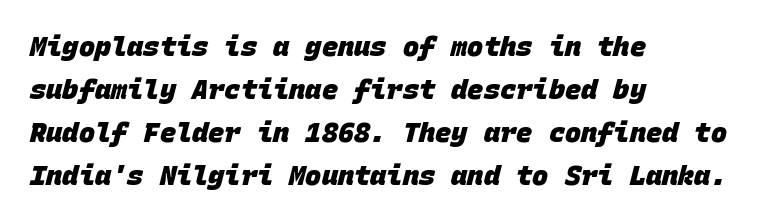
Q: Is the text bold? A: Yes.
Q: Is the text underlined? A: No.
Q: How is the paragraph aligned? A: Left-aligned.
Q: Is the spacing between letters normal or unusually wide? A: Normal.
Q: Is the spacing between lines tight, normal or loose? A: Normal.
